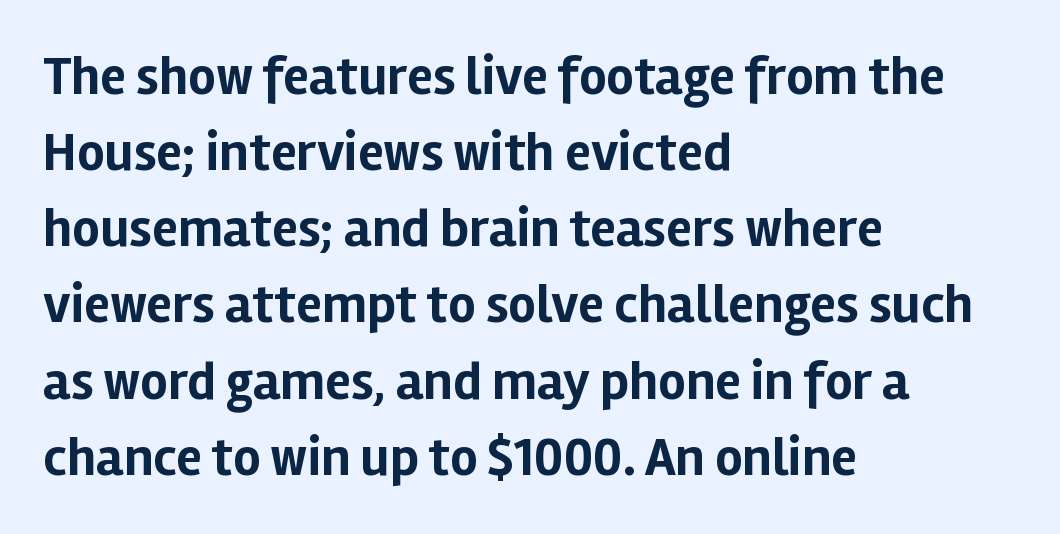
The sample has been set heavy, in full bold. A sans-serif font was chosen for this passage. Posture: vertical. A normal amount of white space separates one row of letters from the next. Decoration check: the copy has no underline.
